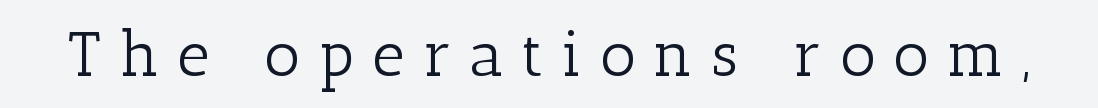
Quick note: underline off. Proportional: the letters do not fall into vertical columns. The tracking jumps out immediately: characters are airy and widely separated. The letters stand straight up with perfectly vertical stems. The font family rendered here belongs to the serif group.
